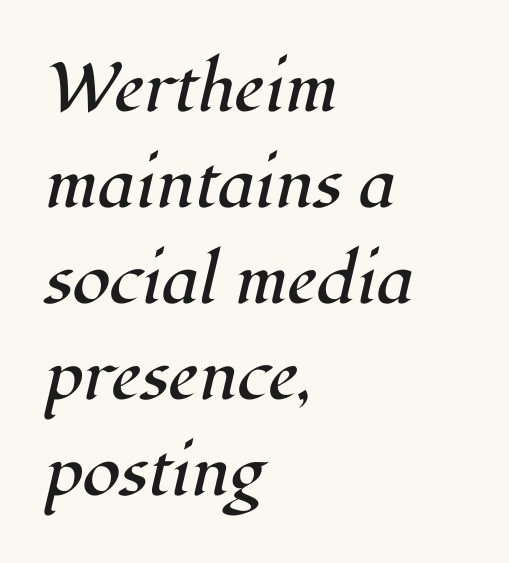
Q: Is the text bold? A: No.
Q: Is the text italic (slanted)? A: Yes, it leans right by about 12 degrees.
Q: Is the typeface a serif or a sans-serif typeface? A: Serif.
Q: Is the text underlined? A: No.
Q: How is the paragraph aligned? A: Left-aligned.
Q: Is the spacing between letters normal or unusually wide? A: Normal.
Q: Is the spacing between lines tight, normal or loose? A: Normal.
Q: Width (condensed, normal, or wide)? A: Normal.
Q: Stroke contrast? A: High.
Q: x-height? A: Medium.
Q: Monospaced? A: No.
